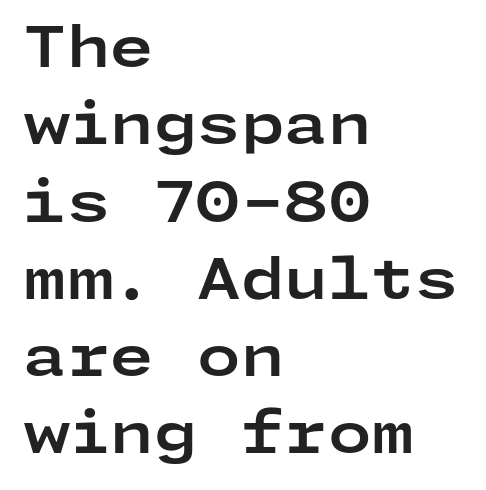
The image shows 56 px bold, wide sans-serif type, upright; set left-aligned, normal line spacing (1.38x), normal letter spacing, not underlined; low stroke contrast and a medium x-height.
